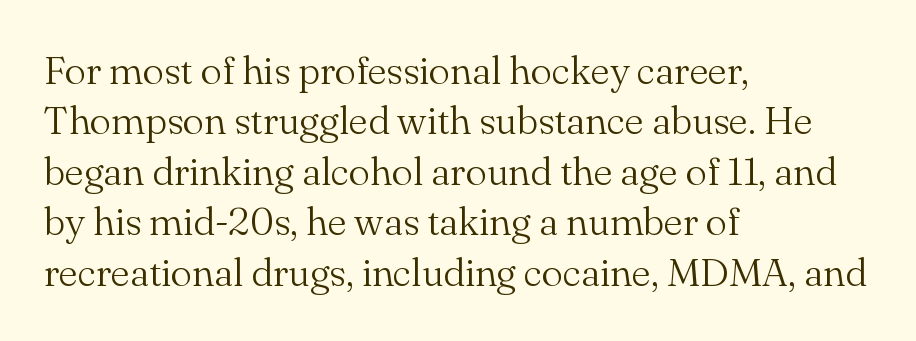
The letterforms sit at book weight or below. Line spacing here is normal. Left-aligned paragraph, ragged on the right. The horizontal fit of the characters is conventional and even. Unmarked baselines from the first word to the last. Letterform terminals end in serifs throughout the passage.
